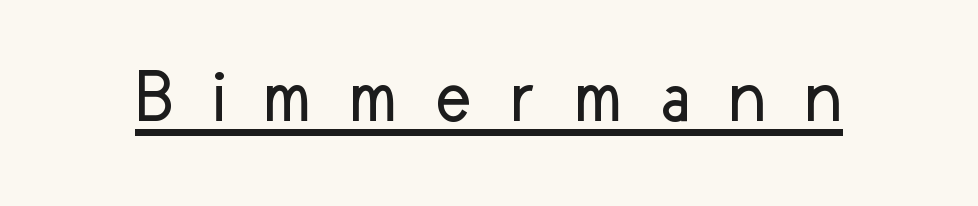
The image shows 79 px regular-weight sans-serif type, upright; set unusually wide letter spacing (+0.47 em), underlined; low stroke contrast and a medium x-height.
